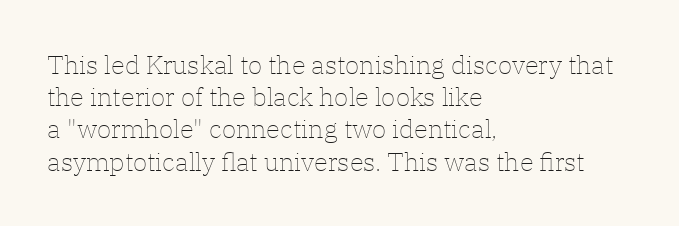
No letter is thick-stroked: the sample isn't bold. The lettering stays uniformly vertical, giving the passage a roman look. This sample uses plain, unmodified letter spacing. These lines stack with their left ends in a neat column. The gap between lines stays unmarked.
